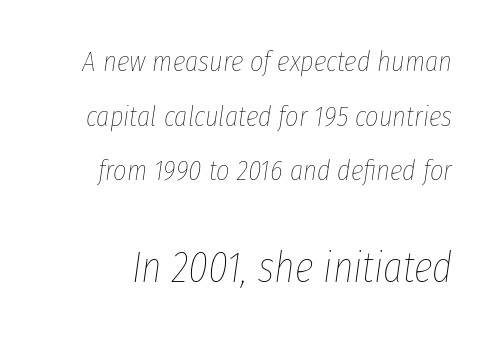
{"italic": "yes", "lean": "right", "slant_degrees": 8, "bold": "no", "weight": "thin", "width": "condensed", "stroke_contrast": "low", "x_height": "medium", "monospaced": "no", "underline": "no", "line_spacing_ratio": 1.88, "letter_spacing": "normal", "letter_spacing_em": 0.0, "larger_block": "second", "size_ratio": 1.48, "glyph_px": 43}
